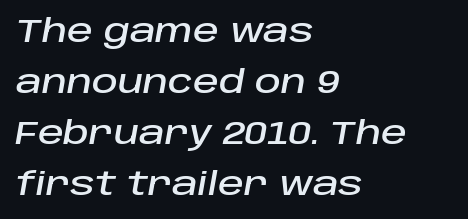
The image shows 32 px text type, italic (leaning right); set left-aligned, normal line spacing (1.59x), normal letter spacing, not underlined; low stroke contrast and a large x-height.
